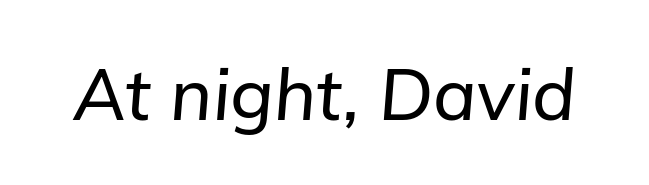
These lines are rendered in a variable-pitch font. Students, note that the glyphs here touch the page at normal intervals. Check under the words: just untouched page. Designer's note — italics engaged.
